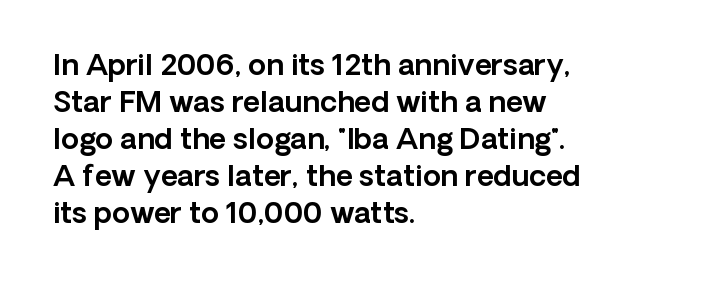
The image shows 29 px sans-serif type, upright; set left-aligned, normal line spacing (1.28x), normal letter spacing, not underlined; a medium x-height.
